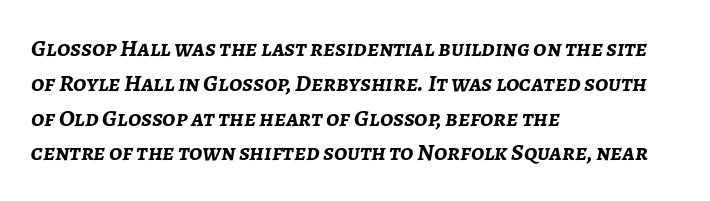
The image shows 24 px bold type, italic (leaning right); set left-aligned, normal line spacing (1.45x), normal letter spacing, not underlined.
